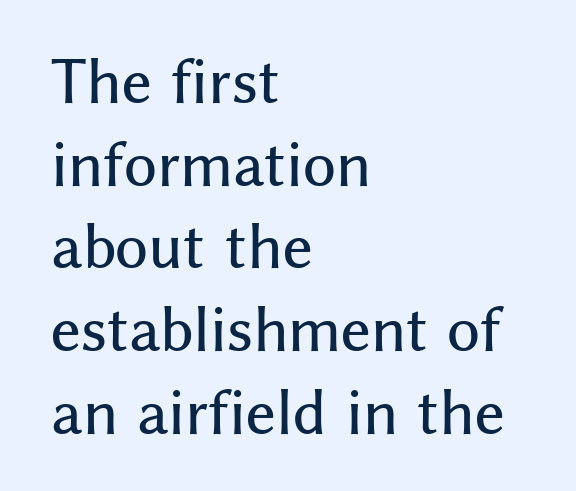
Underlining? Definitely not there. This sample uses an upright cut, with every glyph sitting square on the baseline. Horizontal bands of white between lines are of average thickness. Spacing verdict: proportional, widths tailored to each character. Is this a sans? Yes — the strokes have no serifs.
